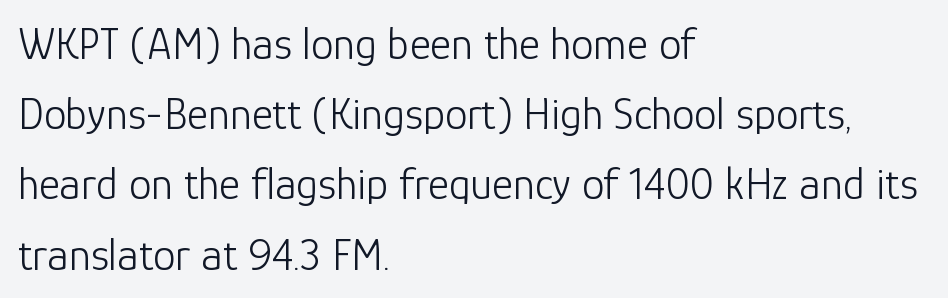
The image shows 45 px light sans-serif type, upright; set left-aligned, normal line spacing (1.56x), normal letter spacing, not underlined; low stroke contrast and a medium x-height.
